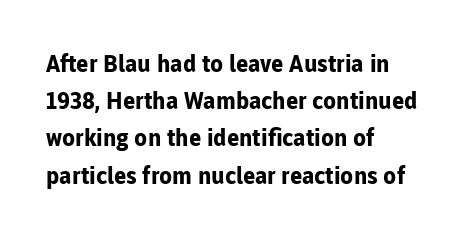
Q: Is the text bold? A: Yes.
Q: Is the text italic (slanted)? A: No, it is upright.
Q: Is the text underlined? A: No.
Q: How is the paragraph aligned? A: Left-aligned.
Q: Is the spacing between letters normal or unusually wide? A: Normal.
Q: Is the spacing between lines tight, normal or loose? A: Normal.
